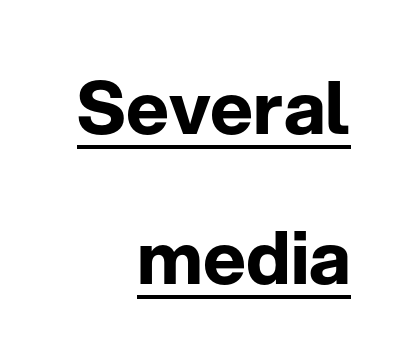
The image shows 73 px bold sans-serif type, upright; set right-aligned, loose line spacing (2.06x), normal letter spacing, underlined; low stroke contrast and a medium x-height.
